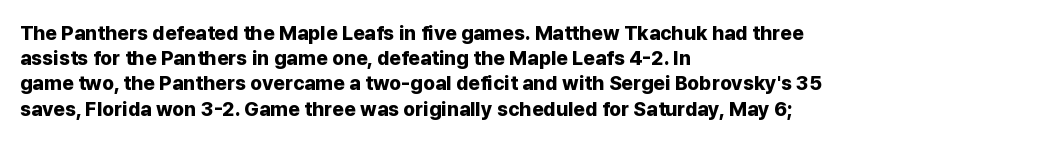
Q: Is the text bold? A: Yes.
Q: Is the text italic (slanted)? A: No, it is upright.
Q: Is the text underlined? A: No.
Q: How is the paragraph aligned? A: Left-aligned.
Q: Is the spacing between letters normal or unusually wide? A: Normal.
Q: Is the spacing between lines tight, normal or loose? A: Normal.
